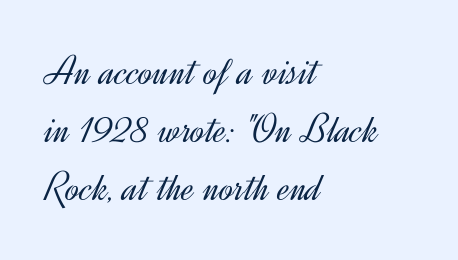
The image shows 42 px light sans-serif type; set left-aligned, normal line spacing (1.38x), normal letter spacing, not underlined; a small x-height.
